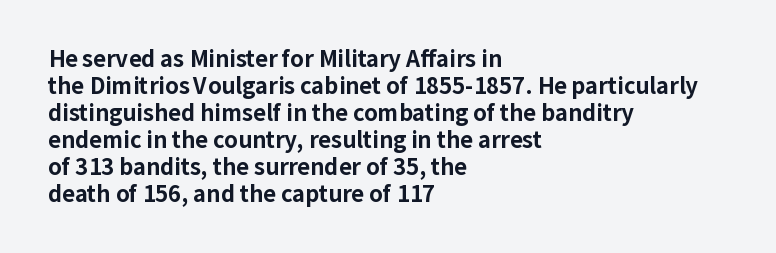
The setting favours the left margin, as ordinary paragraphs usually do. The strip under each line holds only bare page. Every letter is thick-stroked: bold, no question. In terms of posture, this sample is upright. Is the letter spacing exaggerated? No — it looks like the ordinary default.
